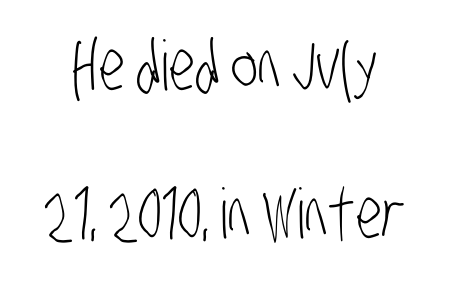
Quick note: underline off. Think standard paragraph weight, or any step lighter than that. How are the letters spaced? Ordinarily, with no added tracking. The passage shown is typeset with a sans-serif family. The passage shown is typed in a proportional face where columns would drift.
